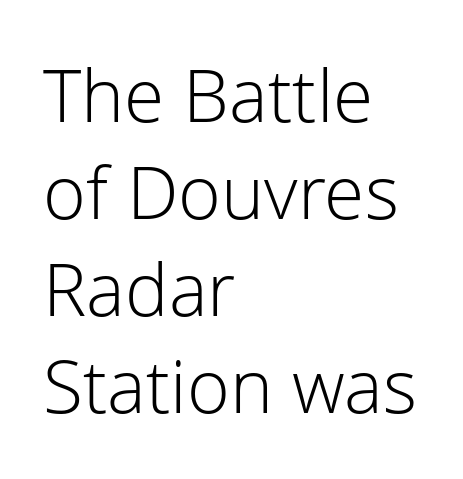
Q: Is the text bold? A: No.
Q: Is the text italic (slanted)? A: No, it is upright.
Q: Is the typeface a serif or a sans-serif typeface? A: Sans-serif.
Q: Is the text underlined? A: No.
Q: How is the paragraph aligned? A: Left-aligned.
Q: Is the spacing between letters normal or unusually wide? A: Normal.
Q: Is the spacing between lines tight, normal or loose? A: Normal.
Q: Width (condensed, normal, or wide)? A: Normal.
Q: Stroke contrast? A: Low.
Q: x-height? A: Medium.
Q: Monospaced? A: No.
